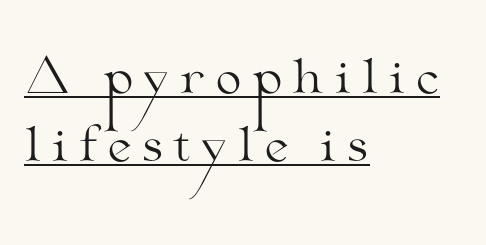
The image shows 47 px light, wide serif type, upright; set left-aligned, normal line spacing (1.45x), underlined; medium stroke contrast and a small x-height.
